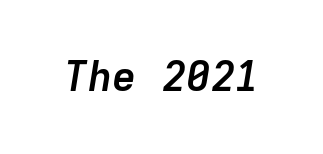
The image shows 41 px semibold type, italic (leaning right), monospaced; set normal letter spacing, not underlined; low stroke contrast and a medium x-height.
